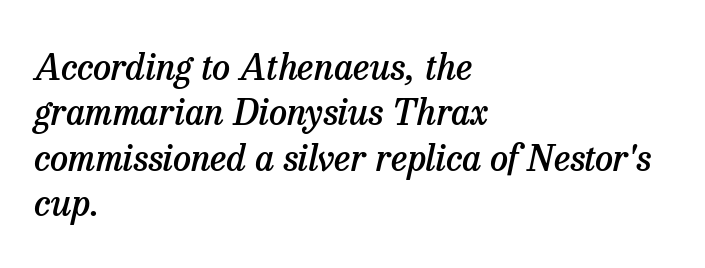
{"serif": "yes", "italic": "yes", "lean": "right", "slant_degrees": 13, "bold": "semi", "weight": "semibold", "width": "normal", "stroke_contrast": "low", "x_height": "medium", "monospaced": "no", "underline": "no", "align": "left", "line_spacing": "normal", "line_spacing_ratio": 1.26, "letter_spacing": "normal", "letter_spacing_em": 0.0, "glyph_px": 36}
